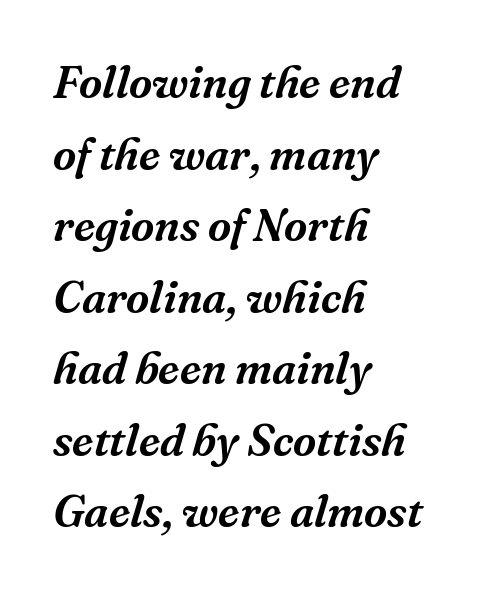
The image shows 45 px serif type, italic (leaning right); set left-aligned, normal line spacing (1.59x), normal letter spacing, not underlined; medium stroke contrast and a medium x-height.
